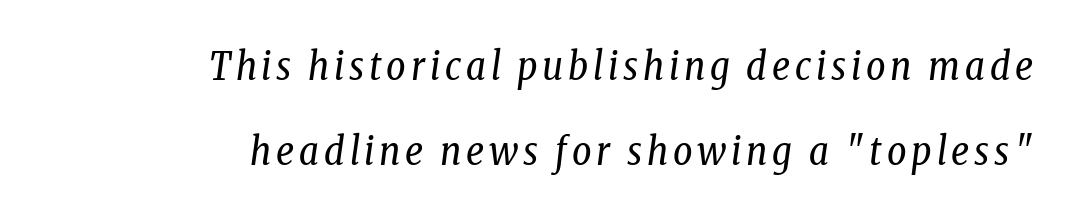
The image shows 38 px regular-weight, condensed serif type, italic (leaning right); set right-aligned, loose line spacing (2.24x), not underlined; low stroke contrast and a medium x-height.
